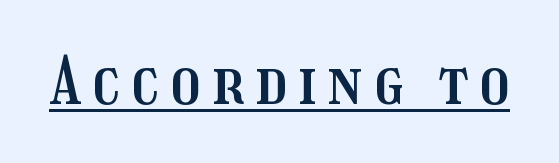
The image shows 65 px condensed type, upright; set underlined; medium stroke contrast and a medium x-height.
